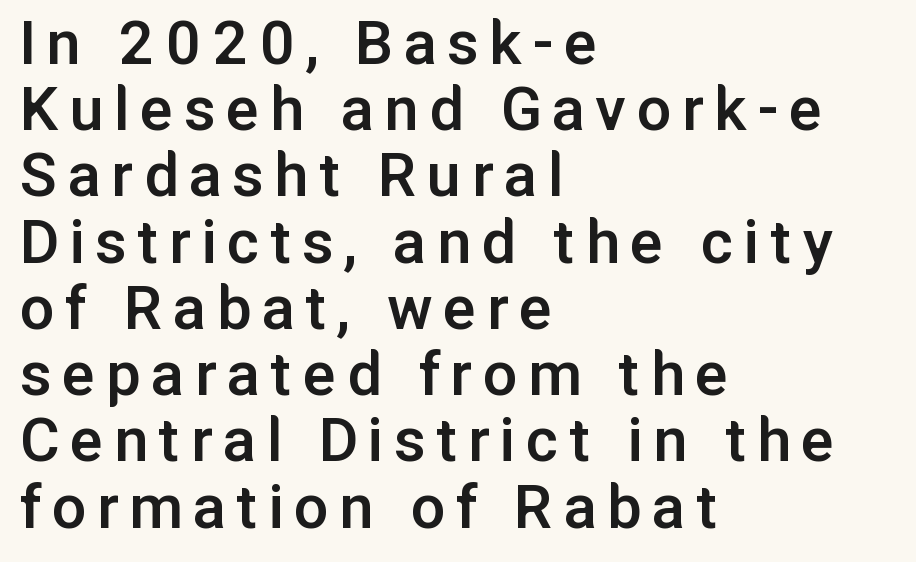
Typeset ragged right — the left edge is the straight one. Decoration check: the copy has no underline. These lines are rendered in a variable-pitch font. A roman cut, with each character standing at attention. Semibold letterforms, between regular and bold. A sans-serif font was chosen for this passage.
